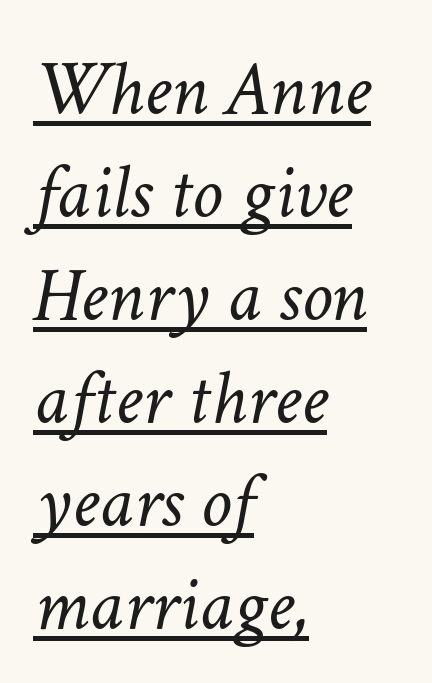
Q: Is the text bold? A: No.
Q: Is the text italic (slanted)? A: Yes, it leans right by about 11 degrees.
Q: Is the text underlined? A: Yes.
Q: How is the paragraph aligned? A: Left-aligned.
Q: Is the spacing between letters normal or unusually wide? A: Normal.
Q: Is the spacing between lines tight, normal or loose? A: Normal.
Q: Width (condensed, normal, or wide)? A: Normal.
Q: Stroke contrast? A: Low.
Q: x-height? A: Medium.
Q: Monospaced? A: No.
